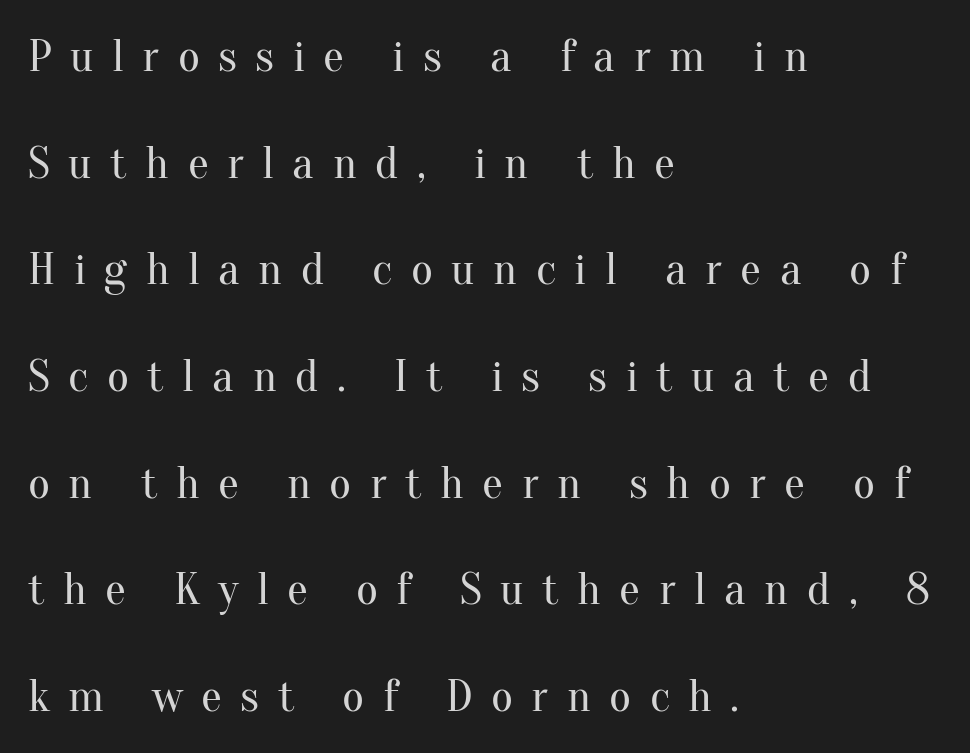
Q: Is the text bold? A: No.
Q: Is the text italic (slanted)? A: No, it is upright.
Q: Is the typeface a serif or a sans-serif typeface? A: Serif.
Q: Is the text underlined? A: No.
Q: How is the paragraph aligned? A: Left-aligned.
Q: Is the spacing between letters normal or unusually wide? A: Unusually wide.
Q: Is the spacing between lines tight, normal or loose? A: Loose.
Q: Width (condensed, normal, or wide)? A: Normal.
Q: Stroke contrast? A: Medium.
Q: x-height? A: Small.
Q: Monospaced? A: No.
